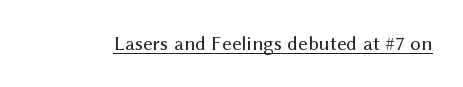
Italic: no, the glyphs are upright roman. You can see a thin bar hugging the bottom of the glyphs. Nothing heavy about these letters — not bold at all. Look at the tracking — it's just the regular setting, nothing added.
